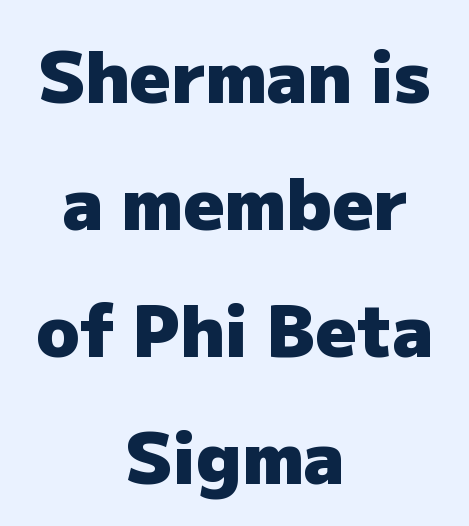
The image shows 71 px heavy sans-serif type, upright; set centered, line spacing 1.79x, normal letter spacing, not underlined; low stroke contrast and a medium x-height.
